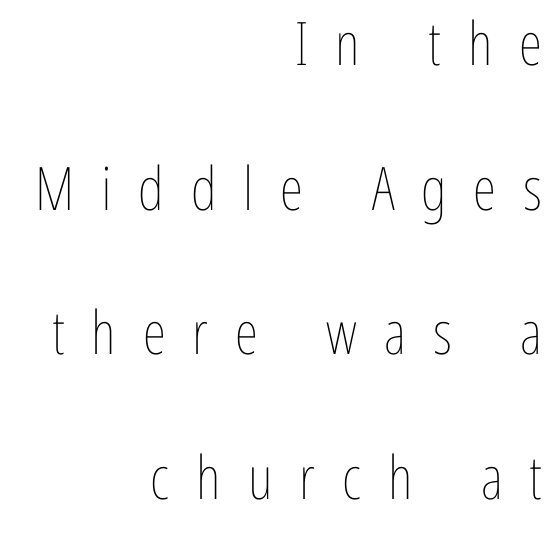
Alignment: flush right. Honestly, there is no underline to notice here at all. Weight: in the light-to-regular range. The passage shown has open, widely tracked lettering throughout.
